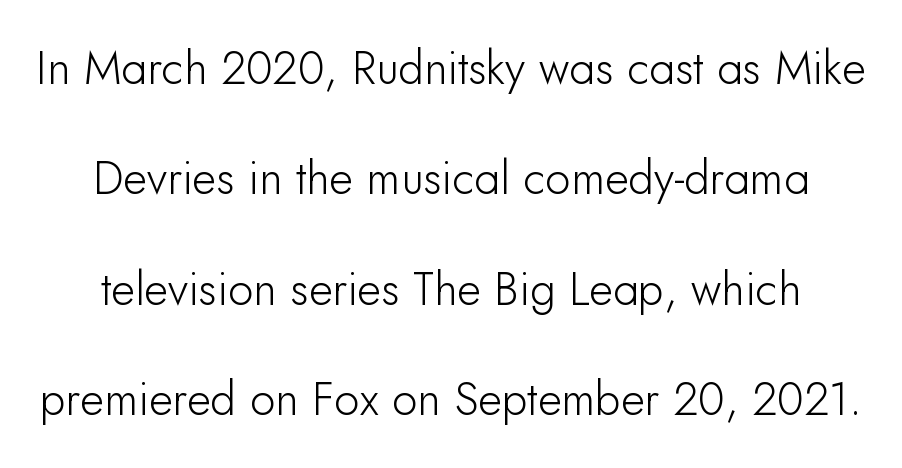
Compared with typical paragraphs, the rows here are farther apart. This sample uses a sans-serif face. Here the designer chose a conventional face with non-uniform glyph widths. The letters stand straight up with perfectly vertical stems. Characters follow at the spacing the type designer built in. Descenders are the only things crossing below the line.
